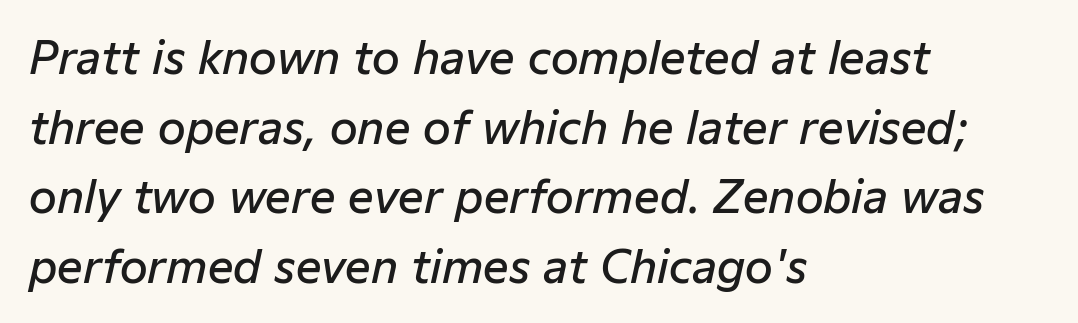
The image shows 45 px semibold type, italic (leaning right); set left-aligned, normal line spacing (1.55x), normal letter spacing, not underlined; low stroke contrast and a medium x-height.
